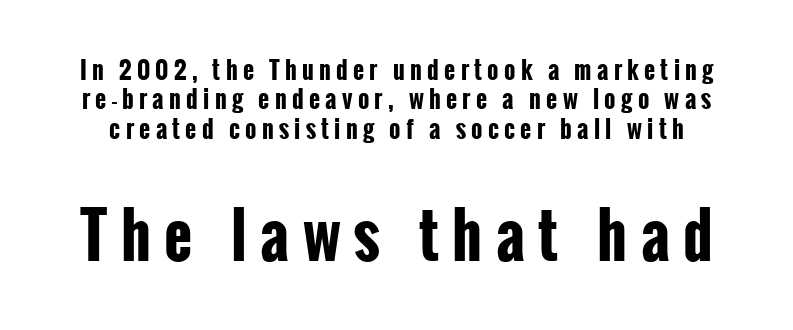
Q: Is the text bold? A: Yes.
Q: Is the text italic (slanted)? A: No, it is upright.
Q: Is the typeface a serif or a sans-serif typeface? A: Sans-serif.
Q: Is the text underlined? A: No.
Q: Is the spacing between letters normal or unusually wide? A: Unusually wide.
Q: Which block of text is set in a larger size, the first (top) or the second (bottom)? A: The second (bottom) one.
Q: Width (condensed, normal, or wide)? A: Condensed.
Q: Stroke contrast? A: Low.
Q: x-height? A: Medium.
Q: Monospaced? A: No.
